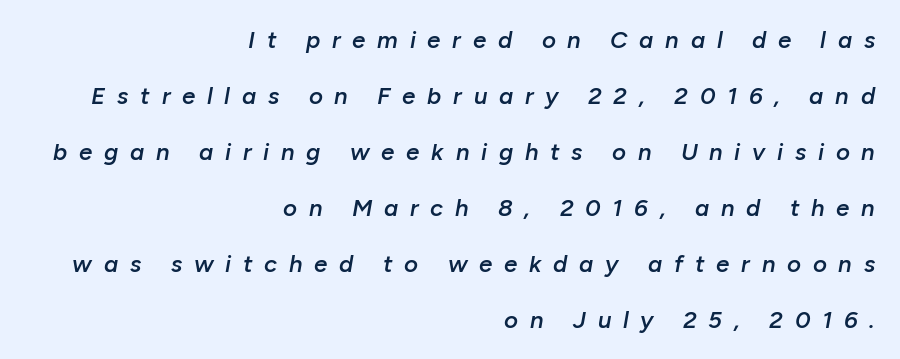
Notice how the stems are inclined rather than vertical — that's the hallmark of italics. Alignment: flush right. This rendering widens character spacing well past its baseline value. The block of text is sparse from top to bottom, with ample space between rows. Does the weight exceed regular? Yes, but only to semibold. Lines of text with bare space underneath.
